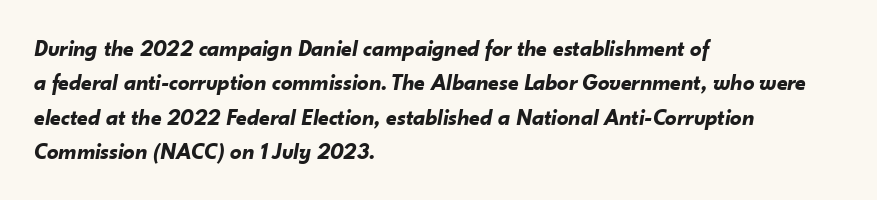
Q: Is the text bold? A: Yes.
Q: Is the text italic (slanted)? A: Yes, it leans right by about 10 degrees.
Q: Is the text underlined? A: No.
Q: How is the paragraph aligned? A: Left-aligned.
Q: Is the spacing between letters normal or unusually wide? A: Normal.
Q: Is the spacing between lines tight, normal or loose? A: Normal.
